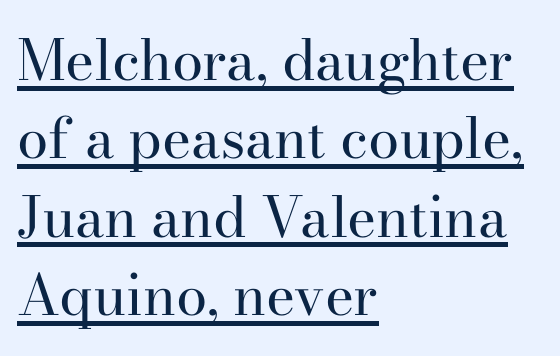
The face used here appears with an underline applied. This rendering leaves character spacing at its baseline value. The glyphs in this specimen are seriffed. These lines are rendered in a variable-pitch font. Weight class: somewhere from thin through regular.
